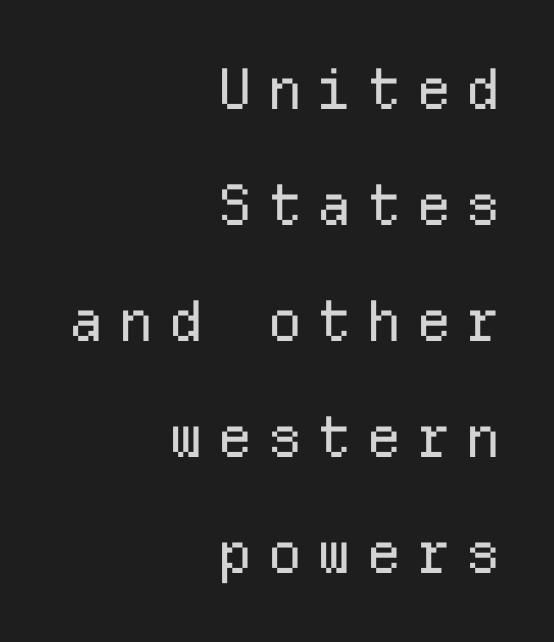
The image shows 56 px regular-weight sans-serif type, upright, monospaced; set right-aligned, loose line spacing (2.07x), unusually wide letter spacing (+0.25 em), not underlined; low stroke contrast and a medium x-height.
